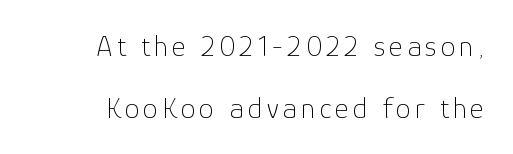
This sample has the flowing, uneven cadence of proportional lettering. The space directly below the letters is spotless. The axis of the letterforms is exactly vertical. These lines stand farther apart than default settings would place them. To sum up the face: it is a sans, with no serifs. Stems and bowls with no extra thickness — not bold.
